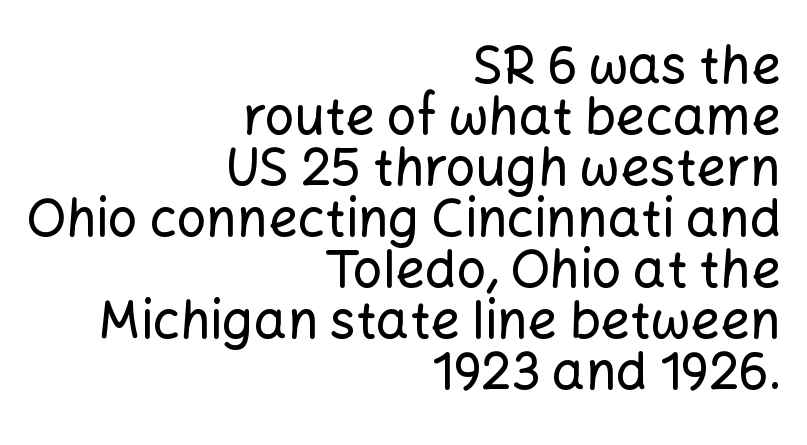
The image shows 52 px sans-serif type, upright; set right-aligned, tight line spacing (0.98x), normal letter spacing, not underlined; low stroke contrast and a medium x-height.
